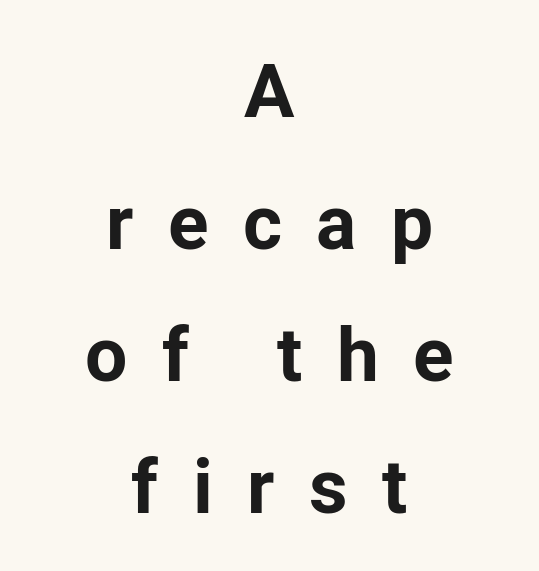
{"serif": "no", "italic": "no", "bold": "yes", "weight": "bold", "width": "normal", "stroke_contrast": "low", "x_height": "medium", "monospaced": "no", "underline": "no", "align": "center", "line_spacing_ratio": 1.76, "letter_spacing": "wide", "letter_spacing_em": 0.46, "glyph_px": 75}
